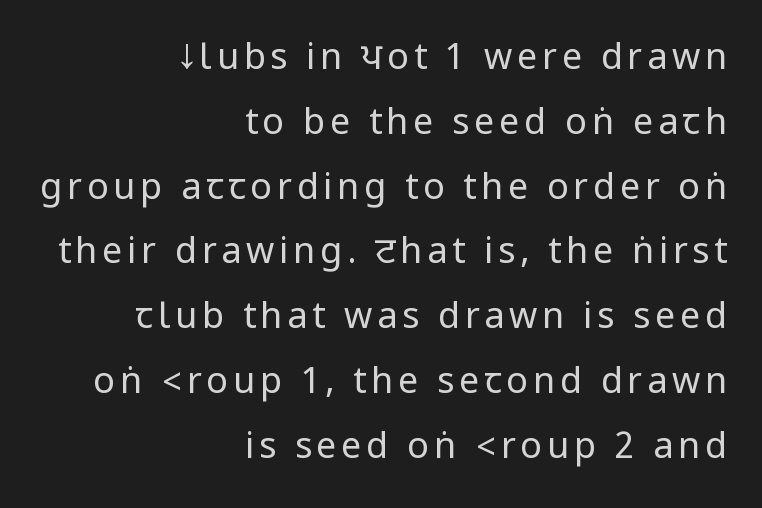
{"serif": "no", "italic": "no", "bold": "no", "weight": "regular", "width": "condensed", "stroke_contrast": "low", "underline": "no", "align": "right", "line_spacing_ratio": 1.8, "glyph_px": 36}
